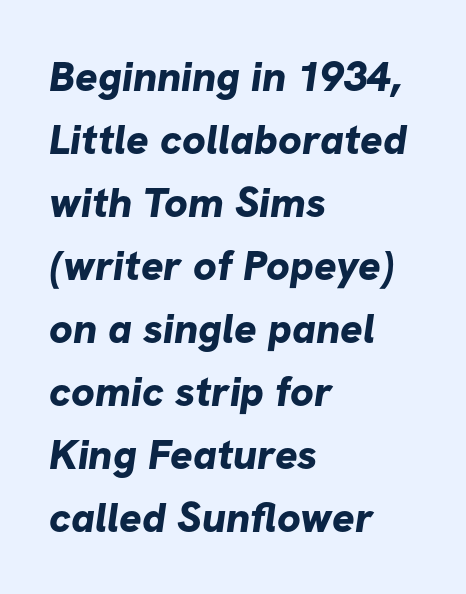
The image shows 42 px bold sans-serif type; set left-aligned, normal line spacing (1.5x), normal letter spacing, not underlined; low stroke contrast and a medium x-height.
